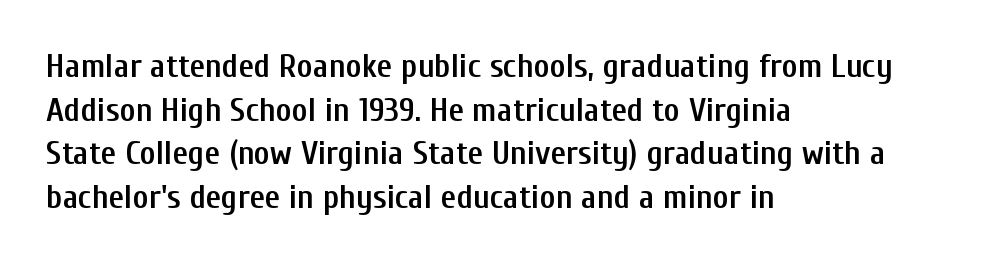
The letters carry no serifs — their stems end cleanly without finishing strokes. Does extra space separate the letters? No, they use regular spacing. Underline: absent. Summary of weight: moderately heavy, a semibold.
